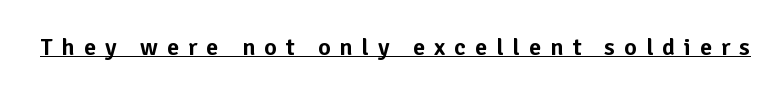
The image shows 24 px text type, upright; set unusually wide letter spacing (+0.38 em), underlined.
